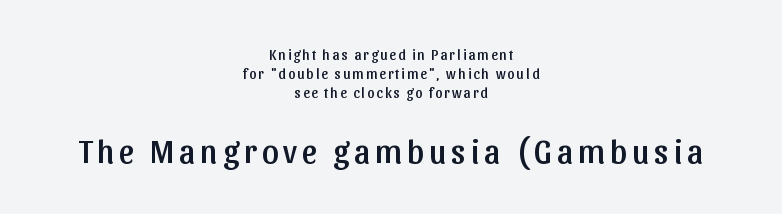
Q: Is the text italic (slanted)? A: No, it is upright.
Q: Is the typeface a serif or a sans-serif typeface? A: Sans-serif.
Q: Is the text underlined? A: No.
Q: How is the paragraph aligned? A: Centered.
Q: Is the spacing between lines tight, normal or loose? A: Normal.
Q: Which block of text is set in a larger size, the first (top) or the second (bottom)? A: The second (bottom) one.
Q: Width (condensed, normal, or wide)? A: Normal.
Q: Stroke contrast? A: Low.
Q: x-height? A: Medium.
Q: Monospaced? A: No.
